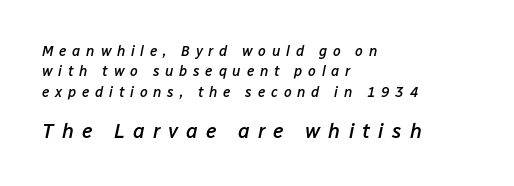
Students, observe: this is what conventionally led text looks like. Caption: upper text group reduced, lower text group enlarged. How are the letters spaced? Widely, with obvious added tracking. Emphasis-style slanted type is in use. Bare-footed words on every line.
